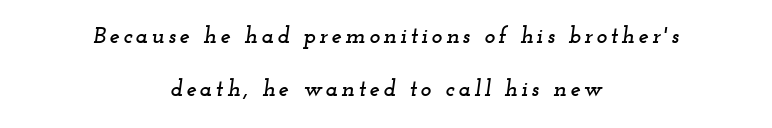
The image shows 23 px text type, italic (leaning right); set centered, loose line spacing (2.31x), not underlined.
